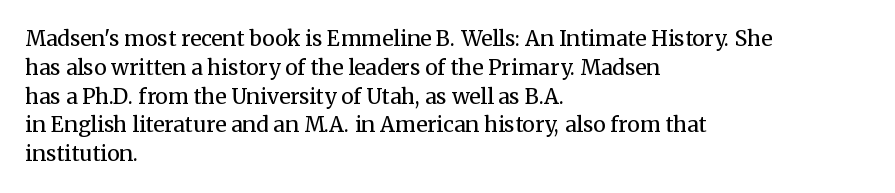
The image shows 21 px text type, upright; set left-aligned, normal line spacing (1.37x), normal letter spacing, not underlined.
